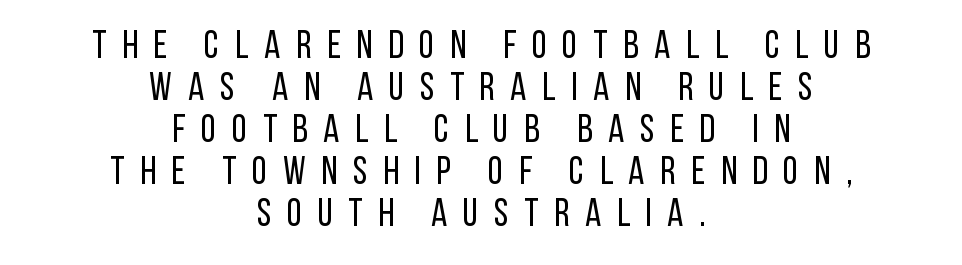
Weight class: somewhere from thin through regular. Notice how descenders almost collide with the ascenders below — that's tight leading. The specimen omits any rule beneath the text block's lines. Letterform terminals end flat and unadorned throughout the passage.
